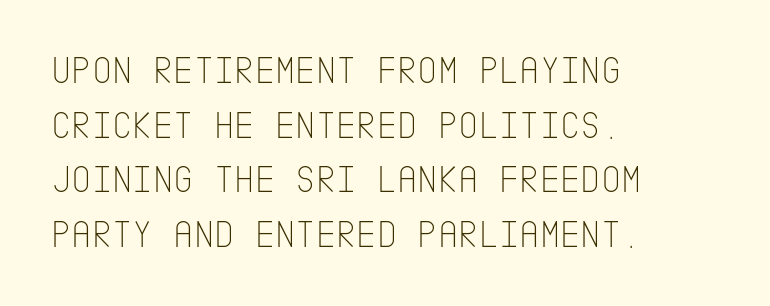
Q: Is the text bold? A: No.
Q: Is the text italic (slanted)? A: No, it is upright.
Q: Is the typeface a serif or a sans-serif typeface? A: Sans-serif.
Q: Is the text underlined? A: No.
Q: How is the paragraph aligned? A: Left-aligned.
Q: Is the spacing between letters normal or unusually wide? A: Normal.
Q: Is the spacing between lines tight, normal or loose? A: Normal.
Q: Width (condensed, normal, or wide)? A: Condensed.
Q: Stroke contrast? A: Low.
Q: x-height? A: Large.
